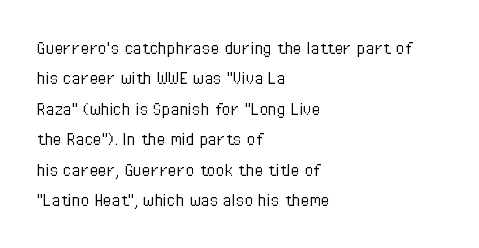
The image shows 20 px text type, upright; set left-aligned, normal line spacing (1.52x), normal letter spacing, not underlined.
